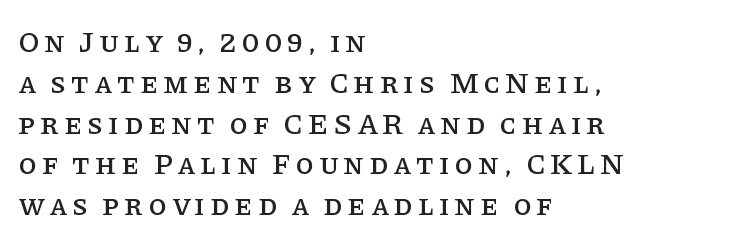
{"serif": "yes", "italic": "no", "width": "normal", "stroke_contrast": "low", "x_height": "large", "monospaced": "no", "underline": "no", "align": "left", "line_spacing": "normal", "line_spacing_ratio": 1.36, "glyph_px": 30}
